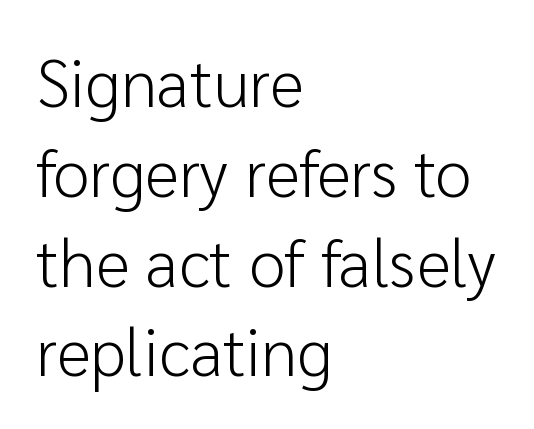
The rendering uses natural spacing where letterforms have individual widths. This rendering features lettering with no underline. Teacher's note: observe the even left margin — that is flush-left alignment. The axis of the letterforms is exactly vertical.
